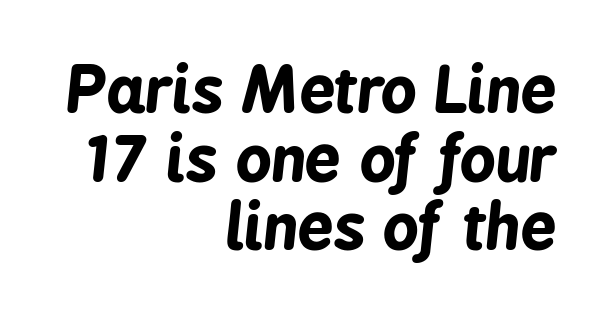
Q: Is the text bold? A: Yes.
Q: Is the text italic (slanted)? A: Yes, it leans right by about 6 degrees.
Q: Is the text underlined? A: No.
Q: How is the paragraph aligned? A: Right-aligned.
Q: Is the spacing between letters normal or unusually wide? A: Normal.
Q: Is the spacing between lines tight, normal or loose? A: Tight.
Q: Width (condensed, normal, or wide)? A: Condensed.
Q: Stroke contrast? A: Low.
Q: x-height? A: Medium.
Q: Monospaced? A: No.
